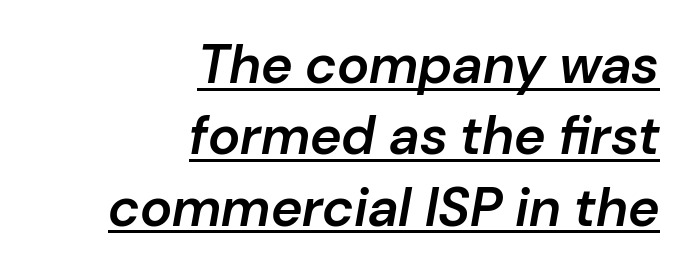
Nothing unusual about the tracking: characters are spaced as the font intends. Students, observe: this is what conventionally led text looks like. Proportional: the letters do not fall into vertical columns. The glyphs are accompanied by a horizontal stroke just below them. These lines carry some extra weight — a demibold, not a full bold. The font's italic variant was chosen for this text.
